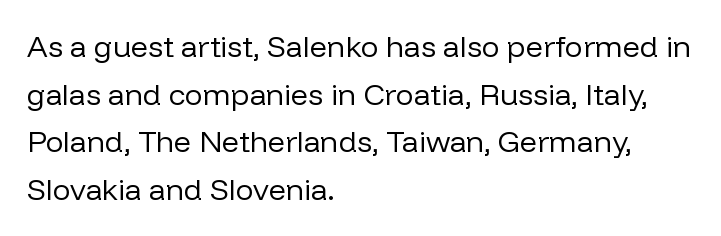
{"serif": "no", "italic": "no", "bold": "no", "weight": "regular", "width": "normal", "stroke_contrast": "low", "x_height": "medium", "monospaced": "no", "underline": "no", "align": "left", "line_spacing": "normal", "line_spacing_ratio": 1.59, "letter_spacing": "normal", "letter_spacing_em": 0.0, "glyph_px": 30}
